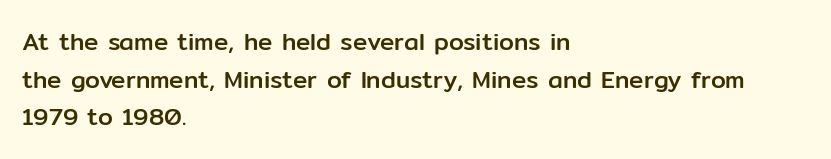
Q: Is the text italic (slanted)? A: No, it is upright.
Q: Is the text underlined? A: No.
Q: How is the paragraph aligned? A: Left-aligned.
Q: Is the spacing between letters normal or unusually wide? A: Normal.
Q: Is the spacing between lines tight, normal or loose? A: Normal.
